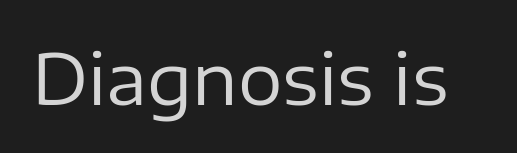
Vertical stems look standard width or narrower in stroke. The glyphs are unaccompanied by any horizontal stroke below them. Unlike italic type, these characters show no tilt at all. Honestly, the letter spacing is just normal — you wouldn't notice it. Varying glyph widths throughout — classic text-font behaviour.
